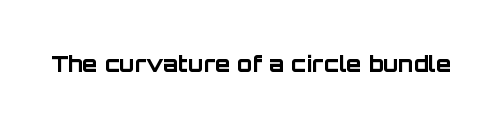
Short note: letters normally spaced. Words float on clear page, feet unadorned. The letters stand upright; this is a roman face. Heavy, bold letterforms.
